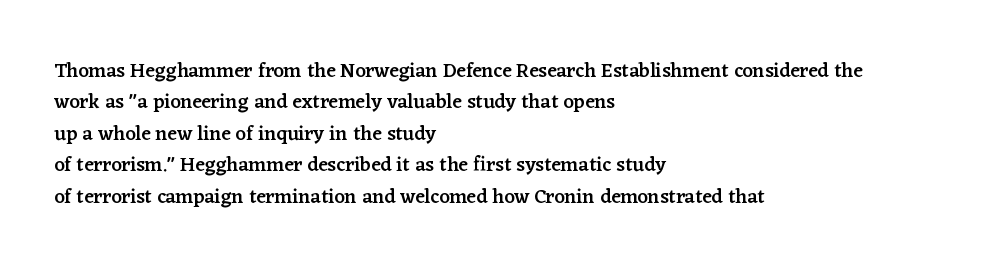
The image shows 20 px text type, upright; set left-aligned, normal line spacing (1.57x), normal letter spacing, not underlined.
